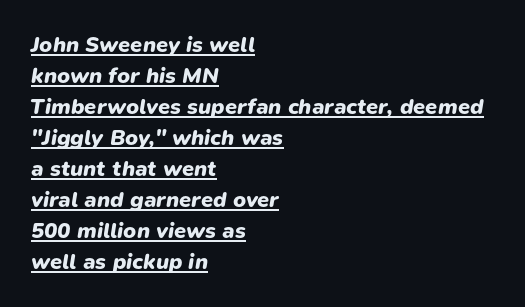
The image shows 22 px bold type, italic (leaning right); set left-aligned, normal line spacing (1.41x), normal letter spacing, underlined.
